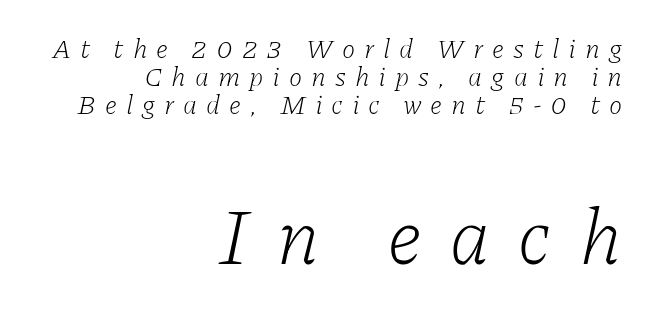
{"serif": "yes", "italic": "yes", "lean": "right", "slant_degrees": 11, "bold": "no", "weight": "light", "width": "normal", "stroke_contrast": "low", "x_height": "medium", "monospaced": "no", "underline": "no", "align": "right", "line_spacing": "tight", "line_spacing_ratio": 1.03, "letter_spacing": "wide", "letter_spacing_em": 0.33, "larger_block": "second", "size_ratio": 2.96, "glyph_px": 80}
